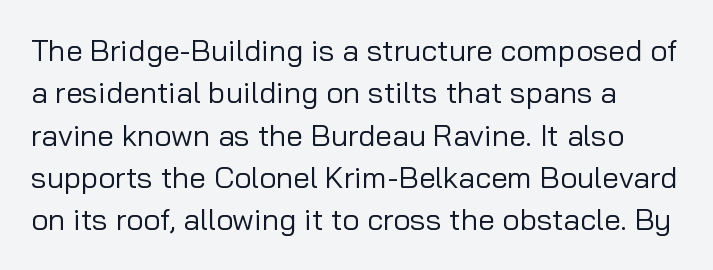
In terms of letterspacing, this is plain default setting. What's the leading like? Ordinary, nothing unusual. The area under the type is left untouched. The letters advance in unequal steps, a hallmark of proportional type.
